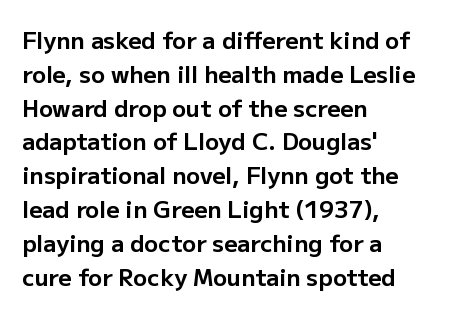
{"italic": "no", "bold": "yes", "underline": "no", "align": "left", "line_spacing": "normal", "line_spacing_ratio": 1.47, "letter_spacing": "normal", "letter_spacing_em": 0.0, "glyph_px": 23}
